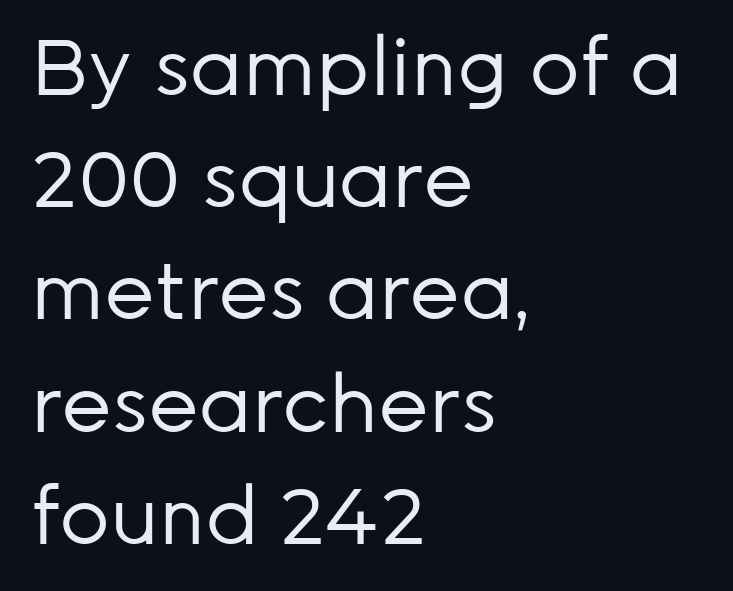
{"serif": "no", "italic": "no", "bold": "no", "weight": "regular", "width": "normal", "stroke_contrast": "low", "x_height": "medium", "monospaced": "no", "underline": "no", "align": "left", "line_spacing": "normal", "line_spacing_ratio": 1.42, "letter_spacing": "normal", "letter_spacing_em": 0.0, "glyph_px": 79}
